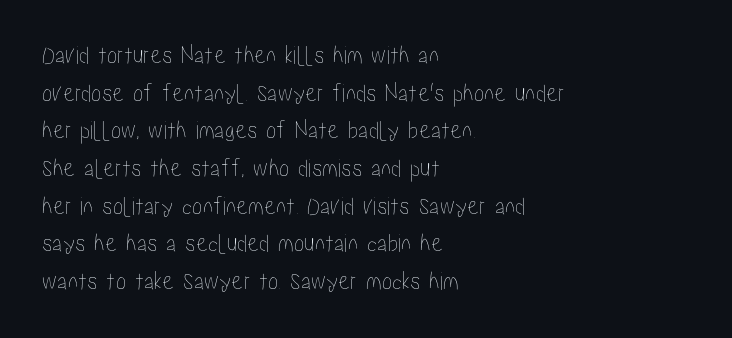
Which margin do the lines hug? The left one — the right edge is uneven. This sample uses plain, unmodified letter spacing. Glance below the letters and you will spot only blank space. Baseline-to-baseline distance is the conventional proportion of letter height.
